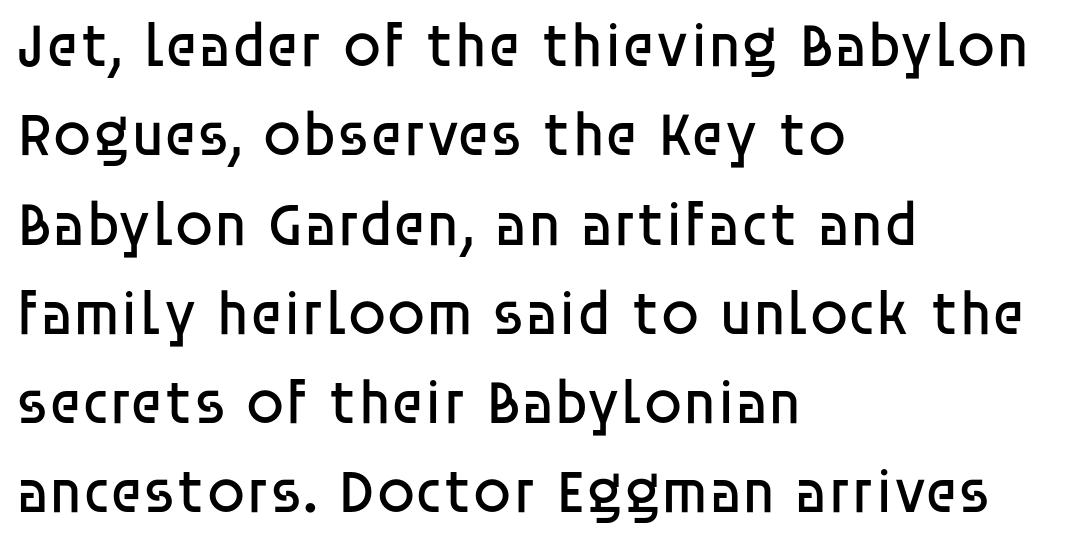
The image shows 62 px regular-weight sans-serif type, upright; set left-aligned, normal line spacing (1.44x), normal letter spacing, not underlined; low stroke contrast and a large x-height.
